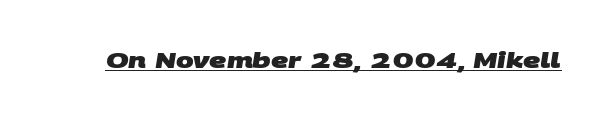
{"bold": "yes", "underline": "yes", "letter_spacing": "normal", "letter_spacing_em": 0.0, "glyph_px": 21}
